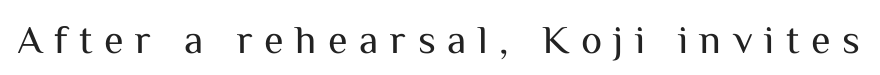
{"serif": "no", "italic": "no", "bold": "no", "weight": "regular", "width": "normal", "stroke_contrast": "medium", "x_height": "medium", "monospaced": "no", "underline": "no", "letter_spacing": "wide", "letter_spacing_em": 0.29, "glyph_px": 40}
